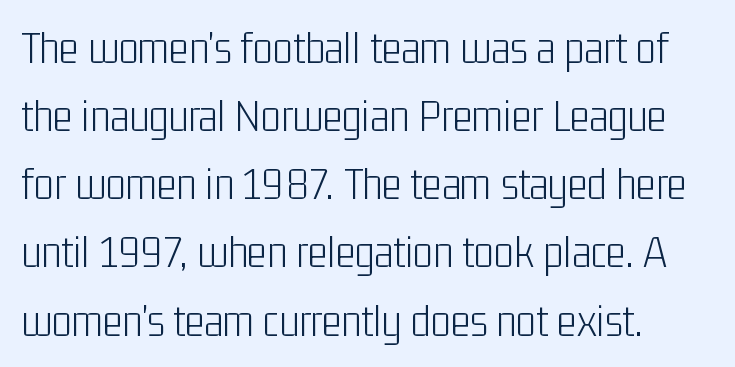
The image shows 47 px light, condensed sans-serif type, upright; set left-aligned, normal line spacing (1.45x), normal letter spacing, not underlined; low stroke contrast and a medium x-height.
